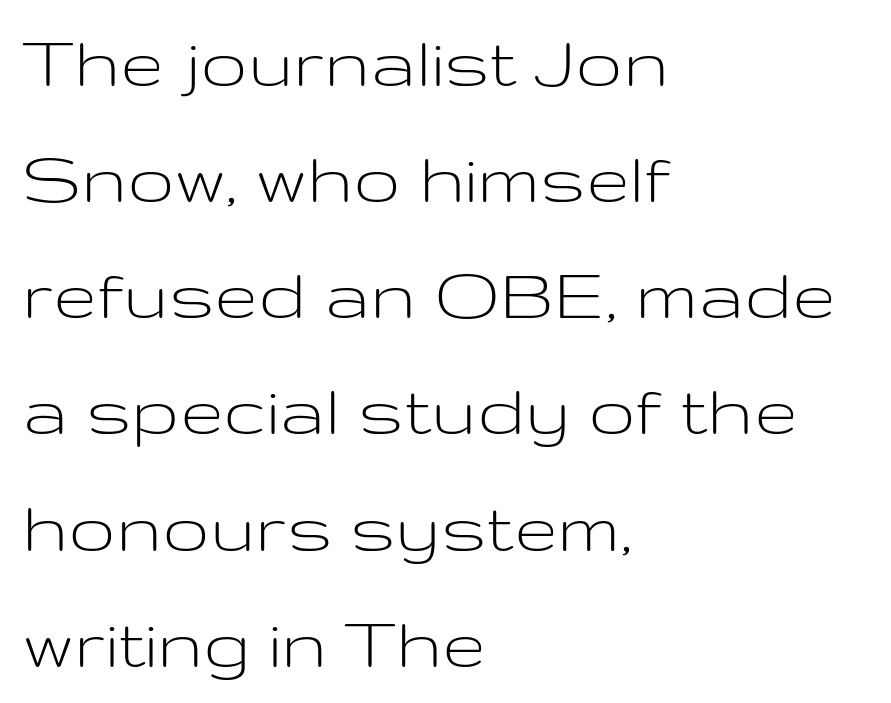
The image shows 79 px light, wide sans-serif type, upright; set left-aligned, normal line spacing (1.47x), normal letter spacing, not underlined; low stroke contrast and a medium x-height.
